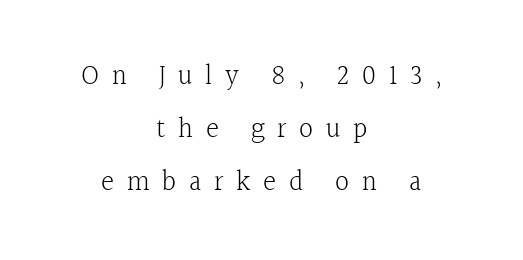
Short note: letters widely spaced. This is roman type, the default non-slanted kind. Small tapered or slab feet sit at the stroke ends, so this counts as serif. Character widths vary here, with narrow letters taking less room than wide ones.
